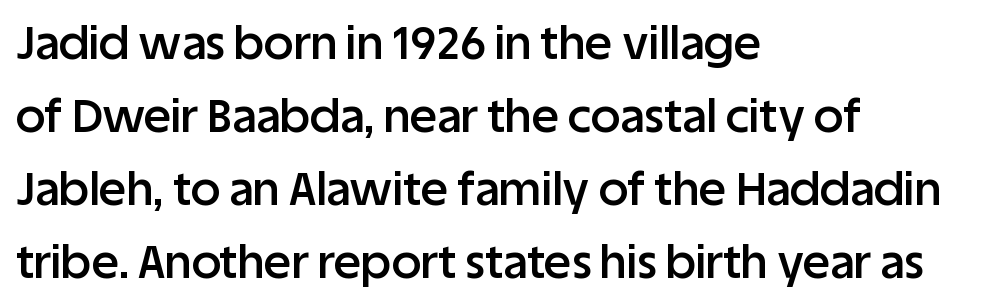
Q: Is the text bold? A: Semi-bold.
Q: Is the text italic (slanted)? A: No, it is upright.
Q: Is the typeface a serif or a sans-serif typeface? A: Sans-serif.
Q: Is the text underlined? A: No.
Q: How is the paragraph aligned? A: Left-aligned.
Q: Is the spacing between letters normal or unusually wide? A: Normal.
Q: Is the spacing between lines tight, normal or loose? A: Normal.
Q: Width (condensed, normal, or wide)? A: Normal.
Q: Stroke contrast? A: Low.
Q: x-height? A: Large.
Q: Monospaced? A: No.
